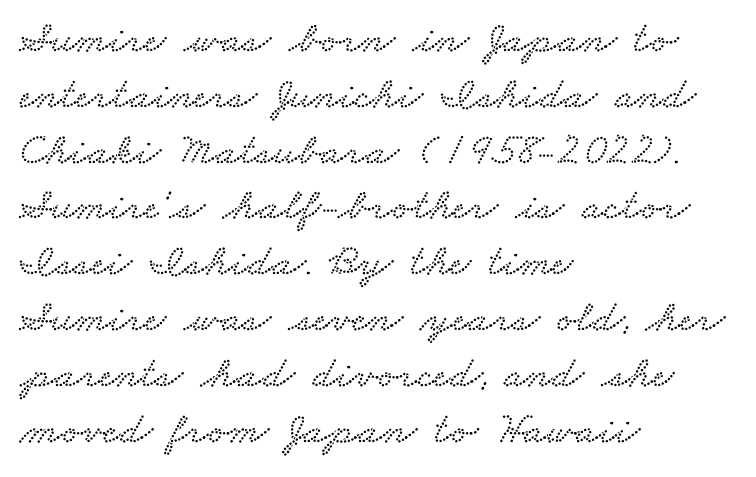
Alignment: flush left. The gaps between neighbouring characters are ordinary and unremarkable. This sample has the flowing, uneven cadence of proportional lettering. I'd call this a serif setting — the letters wear small feet.
